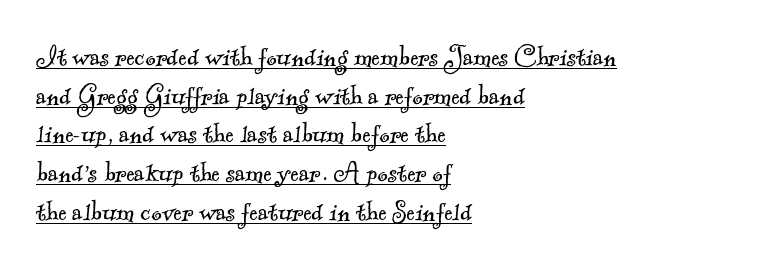
These lines are set flush left with a ragged right edge. The characters are drawn with everyday or finer stroke widths. Unlike a clean sans, this face finishes its strokes with serifs. The passage shown is typed in a proportional face where columns would drift. The glyphs are accompanied by a horizontal stroke just below them. Letter spacing: default.
